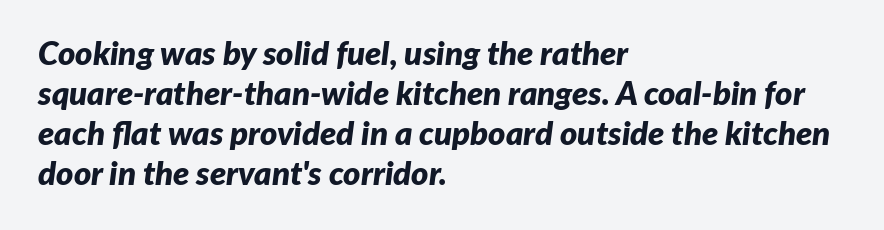
Q: Is the text bold? A: Yes.
Q: Is the text italic (slanted)? A: Yes, it leans right by about 7 degrees.
Q: Is the text underlined? A: No.
Q: How is the paragraph aligned? A: Left-aligned.
Q: Is the spacing between letters normal or unusually wide? A: Normal.
Q: Width (condensed, normal, or wide)? A: Normal.
Q: Stroke contrast? A: Low.
Q: x-height? A: Medium.
Q: Monospaced? A: No.
